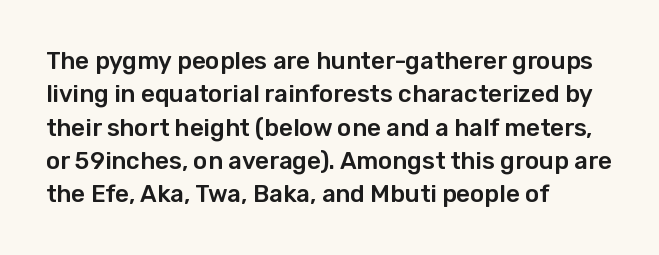
Q: Is the text italic (slanted)? A: No, it is upright.
Q: Is the text underlined? A: No.
Q: How is the paragraph aligned? A: Left-aligned.
Q: Is the spacing between letters normal or unusually wide? A: Normal.
Q: Is the spacing between lines tight, normal or loose? A: Normal.
